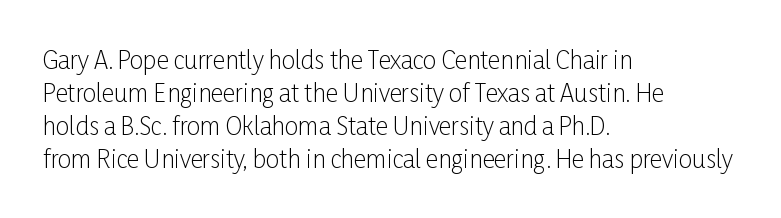
These lines stack with their left ends in a neat column. Letters rest on an invisible, unmarked baseline. The lines sit at an ordinary, default distance from one another. The type sits square on the baseline with zero lean. No letter is thick-stroked: the sample isn't bold. Default kerning and tracking; the words read as compact shapes.
